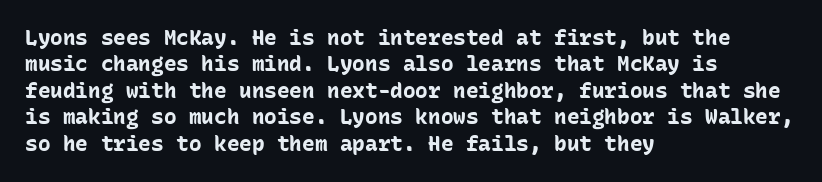
Q: Is the text bold? A: Yes.
Q: Is the text italic (slanted)? A: No, it is upright.
Q: Is the text underlined? A: No.
Q: How is the paragraph aligned? A: Left-aligned.
Q: Is the spacing between letters normal or unusually wide? A: Normal.
Q: Is the spacing between lines tight, normal or loose? A: Normal.
